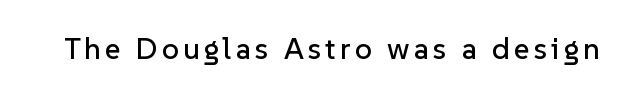
The image shows 30 px sans-serif type, upright; set not underlined; low stroke contrast and a medium x-height.
